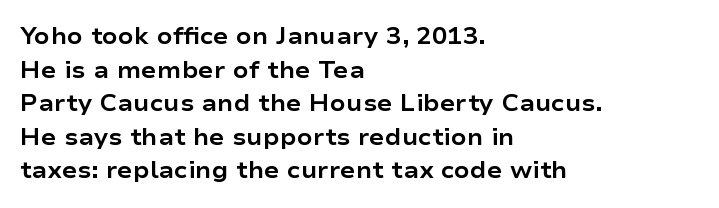
The image shows 23 px bold type, upright; set left-aligned, normal line spacing (1.46x), normal letter spacing, not underlined.
